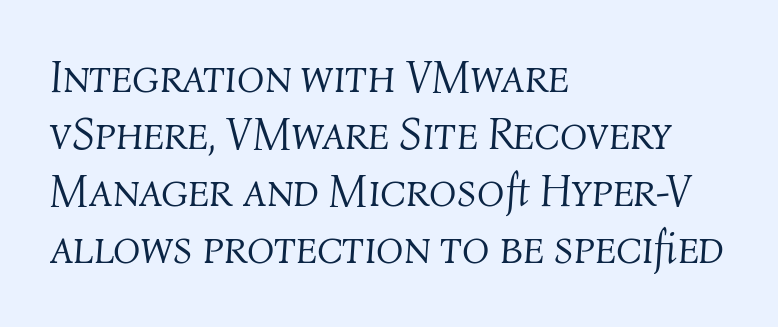
Horizontally, the lines are justified to the leading edge only. Each letter keeps its own natural width here, so spacing adapts to shape. In terms of leading, this rendering sits right in the middle. This reads as an unemphasized weight, regular at the heaviest. In terms of letterspacing, this is plain default setting. Anything drawn beneath the words? Only blank space.
